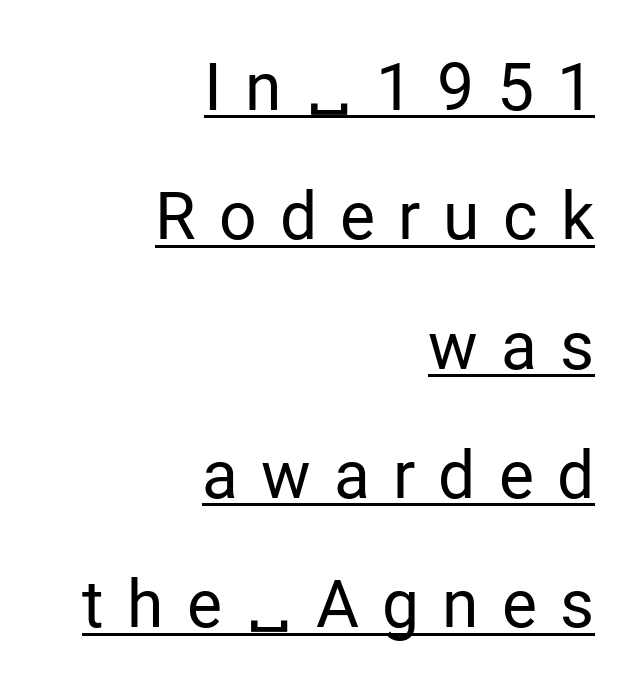
Each letter keeps its own natural width here, so spacing adapts to shape. Each line of the rendering has a horizontal stroke beneath the glyphs. Notice how the stems are strictly vertical — no italics here. This rendering widens character spacing well past its baseline value. No feet cap the strokes, marking this as sans-serif type. Line ends are locked; line starts wander.
